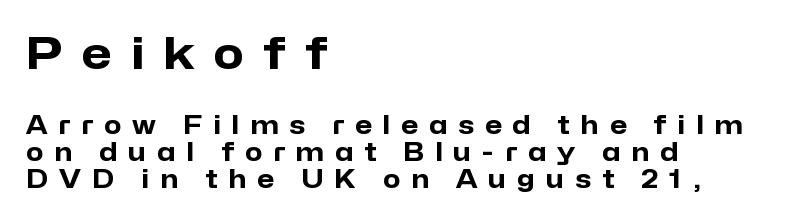
The line texture is sparse and dotted thanks to wide tracking. Unmarked baselines from the first word to the last. Horizontally, the lines are justified to the leading edge only. What weight is shown? A full bold with thick strokes. The type family on display is of the sans-serif kind. This sample has the flowing, uneven cadence of proportional lettering.
